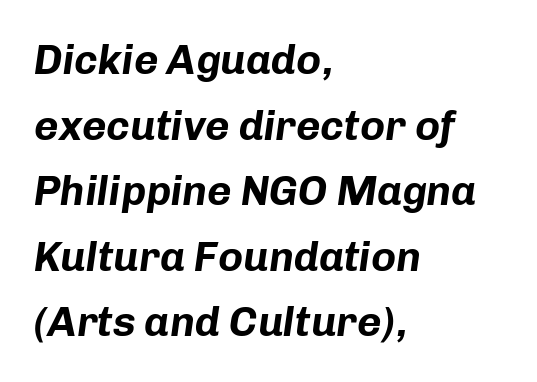
{"italic": "yes", "lean": "right", "slant_degrees": 8, "bold": "yes", "weight": "bold", "width": "normal", "stroke_contrast": "low", "x_height": "medium", "monospaced": "no", "underline": "no", "align": "left", "line_spacing": "normal", "line_spacing_ratio": 1.56, "letter_spacing": "normal", "letter_spacing_em": 0.0, "glyph_px": 42}
